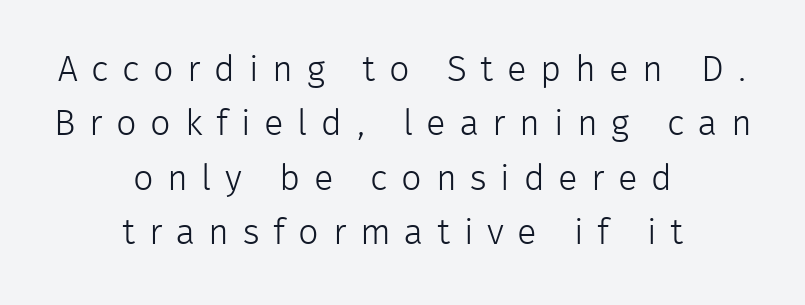
The image shows 36 px light sans-serif type, upright; set centered, normal line spacing (1.51x), unusually wide letter spacing (+0.38 em), not underlined; low stroke contrast and a medium x-height.
